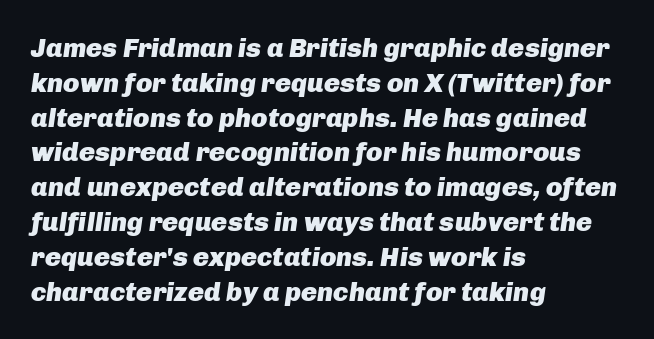
Short note: letters normally spaced. These lines are set flush left with a ragged right edge. Emphasis by weight is at full strength: bold. Students, observe: this is what conventionally led text looks like. The specimen omits any rule beneath the text block's lines.
